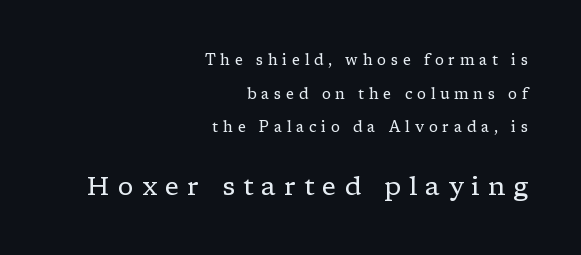
The image shows 26 px text type, upright; set right-aligned, loose line spacing (2.24x), unusually wide letter spacing (+0.31 em), not underlined; the second (bottom) block is 1.73x larger.
